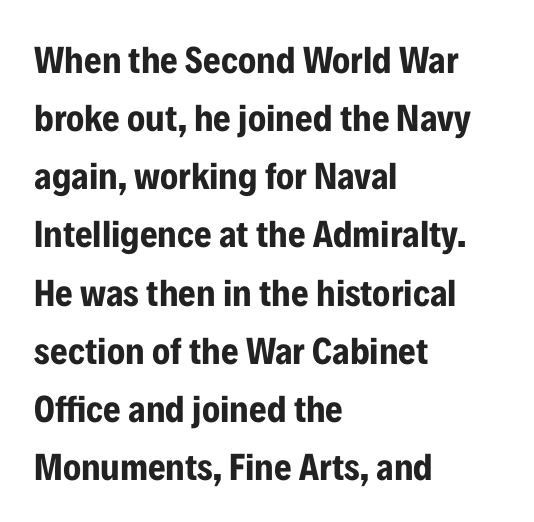
Q: Is the text bold? A: Yes.
Q: Is the text italic (slanted)? A: No, it is upright.
Q: Is the typeface a serif or a sans-serif typeface? A: Sans-serif.
Q: Is the text underlined? A: No.
Q: How is the paragraph aligned? A: Left-aligned.
Q: Is the spacing between letters normal or unusually wide? A: Normal.
Q: Is the spacing between lines tight, normal or loose? A: Normal.
Q: Width (condensed, normal, or wide)? A: Condensed.
Q: Stroke contrast? A: Low.
Q: x-height? A: Medium.
Q: Monospaced? A: No.
